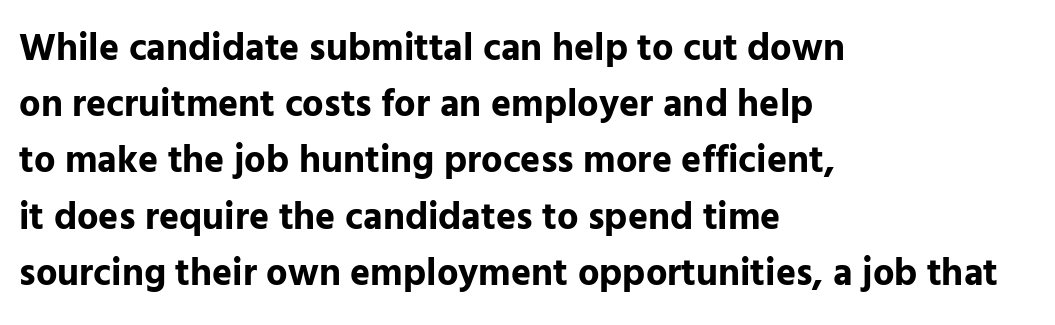
Q: Is the text bold? A: Yes.
Q: Is the text italic (slanted)? A: No, it is upright.
Q: Is the typeface a serif or a sans-serif typeface? A: Sans-serif.
Q: Is the text underlined? A: No.
Q: How is the paragraph aligned? A: Left-aligned.
Q: Is the spacing between letters normal or unusually wide? A: Normal.
Q: Is the spacing between lines tight, normal or loose? A: Normal.
Q: Width (condensed, normal, or wide)? A: Normal.
Q: Stroke contrast? A: Low.
Q: x-height? A: Medium.
Q: Monospaced? A: No.
